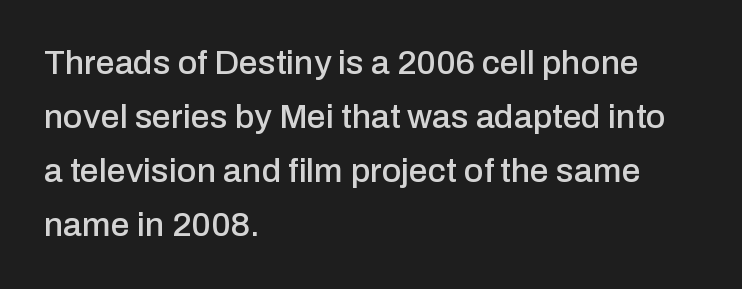
The image shows 34 px sans-serif type, upright; set left-aligned, normal line spacing (1.59x), normal letter spacing, not underlined; low stroke contrast and a medium x-height.
